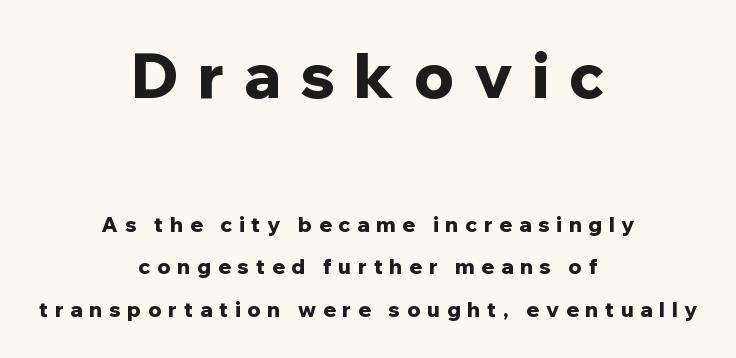
Q: Is the text bold? A: Yes.
Q: Is the text italic (slanted)? A: No, it is upright.
Q: Is the typeface a serif or a sans-serif typeface? A: Sans-serif.
Q: Is the text underlined? A: No.
Q: How is the paragraph aligned? A: Centered.
Q: Is the spacing between letters normal or unusually wide? A: Unusually wide.
Q: Is the spacing between lines tight, normal or loose? A: Loose.
Q: Which block of text is set in a larger size, the first (top) or the second (bottom)? A: The first (top) one.
Q: Width (condensed, normal, or wide)? A: Normal.
Q: Stroke contrast? A: Low.
Q: x-height? A: Medium.
Q: Monospaced? A: No.
